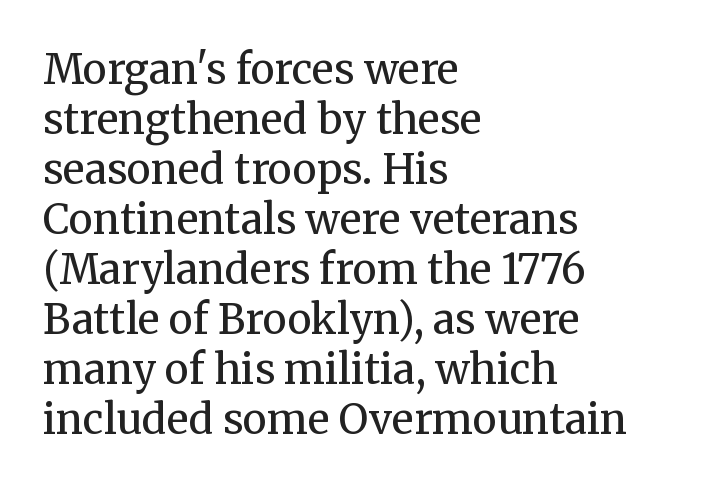
The lines in this sample share a left origin and differ only in where they stop. The letters carry serifs — small finishing strokes at the ends of their stems. Honestly, the letter spacing is just normal — you wouldn't notice it. Upright lettering throughout.
